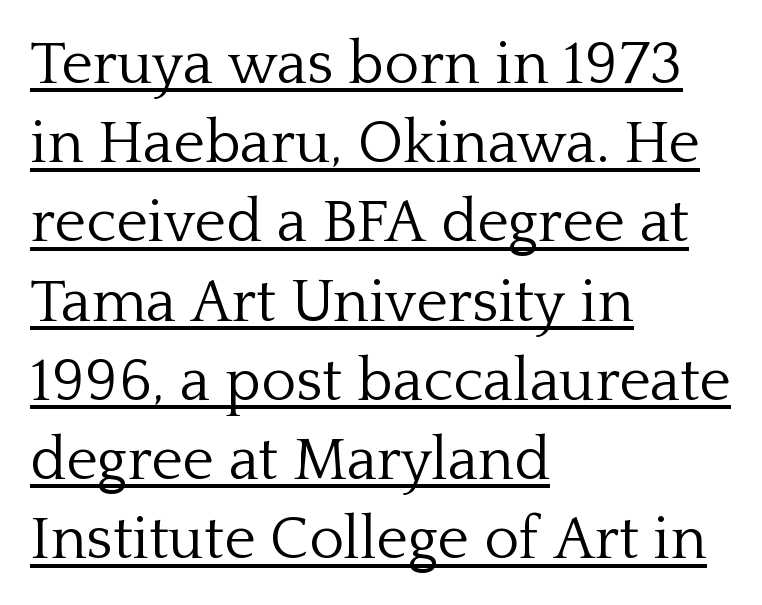
Q: Is the text bold? A: No.
Q: Is the text italic (slanted)? A: No, it is upright.
Q: Is the typeface a serif or a sans-serif typeface? A: Serif.
Q: Is the text underlined? A: Yes.
Q: How is the paragraph aligned? A: Left-aligned.
Q: Is the spacing between letters normal or unusually wide? A: Normal.
Q: Is the spacing between lines tight, normal or loose? A: Normal.
Q: Width (condensed, normal, or wide)? A: Normal.
Q: Stroke contrast? A: Low.
Q: x-height? A: Medium.
Q: Monospaced? A: No.
